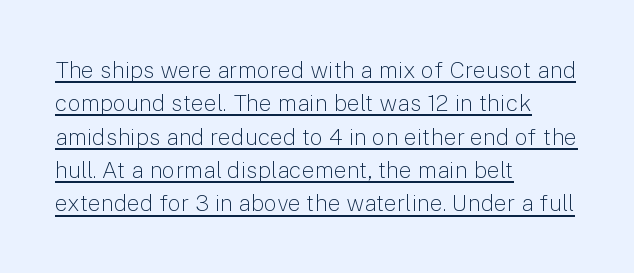
{"italic": "no", "bold": "no", "underline": "yes", "align": "left", "line_spacing": "normal", "line_spacing_ratio": 1.45, "letter_spacing": "normal", "letter_spacing_em": 0.0, "glyph_px": 23}
